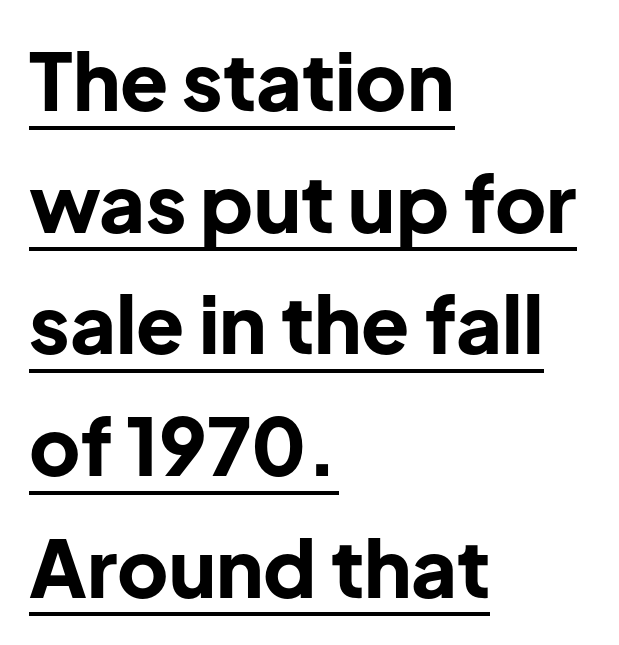
Proportional: the letters do not fall into vertical columns. Unlike a traditional serif, this face leaves its strokes unadorned. The line texture is even and compact thanks to regular tracking. A baseline rule has been typeset under these characters. Thick stems and heavy bowls — unmistakably bold.
